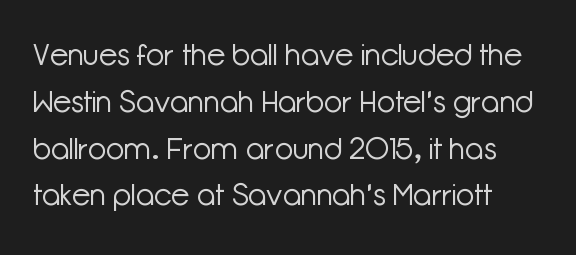
The image shows 30 px light sans-serif type, upright; set left-aligned, normal line spacing (1.56x), normal letter spacing, not underlined; low stroke contrast and a medium x-height.
